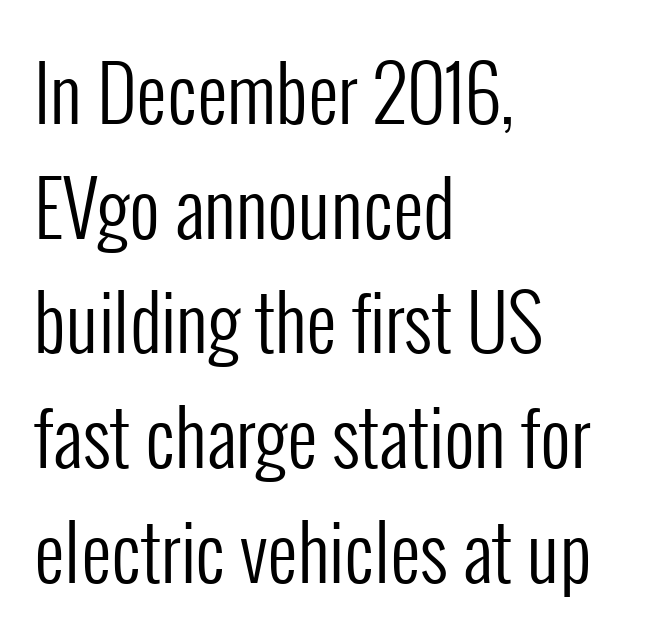
{"serif": "no", "italic": "no", "bold": "no", "weight": "regular", "width": "condensed", "stroke_contrast": "low", "x_height": "medium", "monospaced": "no", "underline": "no", "align": "left", "line_spacing": "normal", "line_spacing_ratio": 1.53, "letter_spacing": "normal", "letter_spacing_em": 0.0, "glyph_px": 75}
